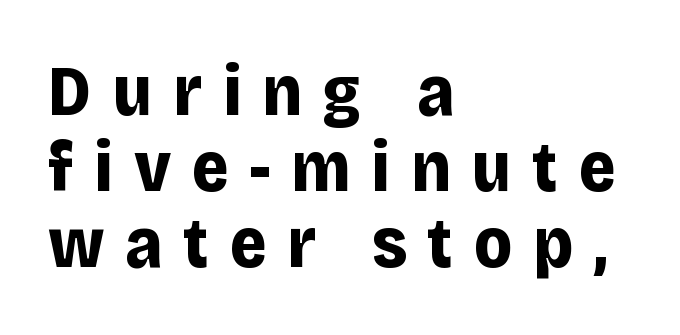
The image shows 71 px bold sans-serif type, upright; set left-aligned, tight line spacing (1.07x), unusually wide letter spacing (+0.29 em), not underlined; low stroke contrast and a large x-height.
